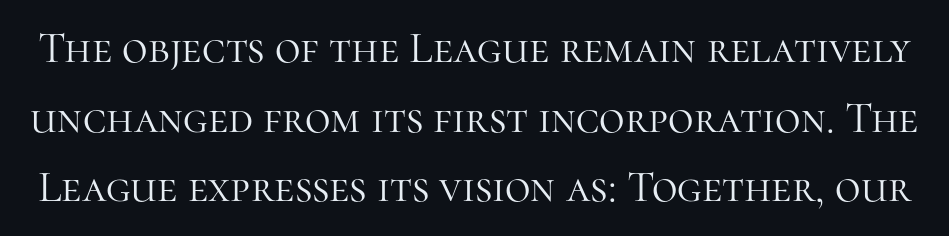
The image shows 44 px light serif type, upright; set normal line spacing (1.58x), normal letter spacing, not underlined; high stroke contrast and a medium x-height.
